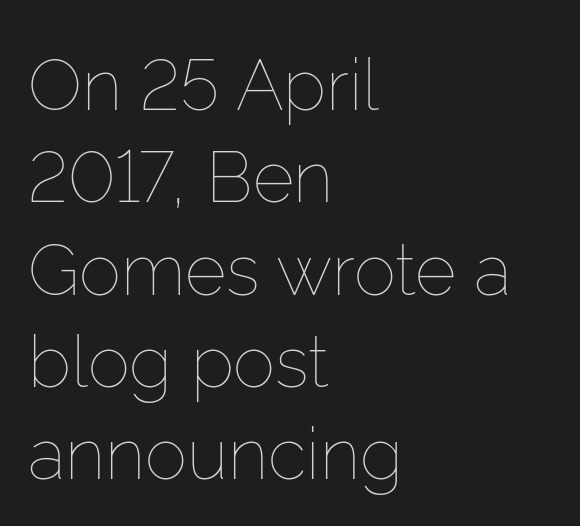
The image shows 71 px thin type, upright; set left-aligned, normal line spacing (1.3x), normal letter spacing, not underlined; low stroke contrast and a medium x-height.
